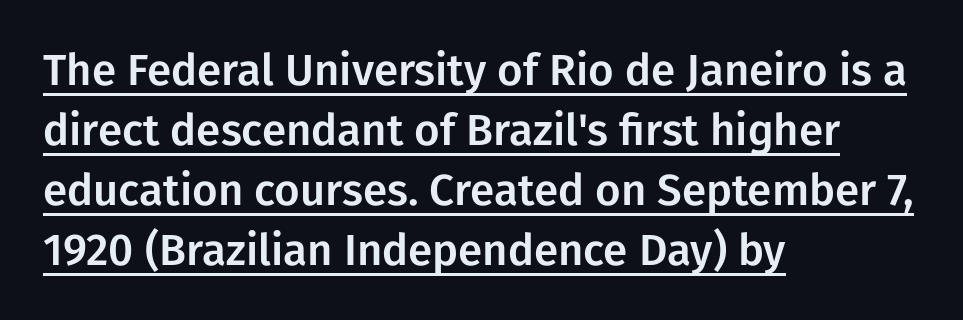
The letters stand upright; this is a roman face. Do the characters align in a grid? No, the font is proportional. The words here are underlined. Typeset ragged right — the left edge is the straight one.
